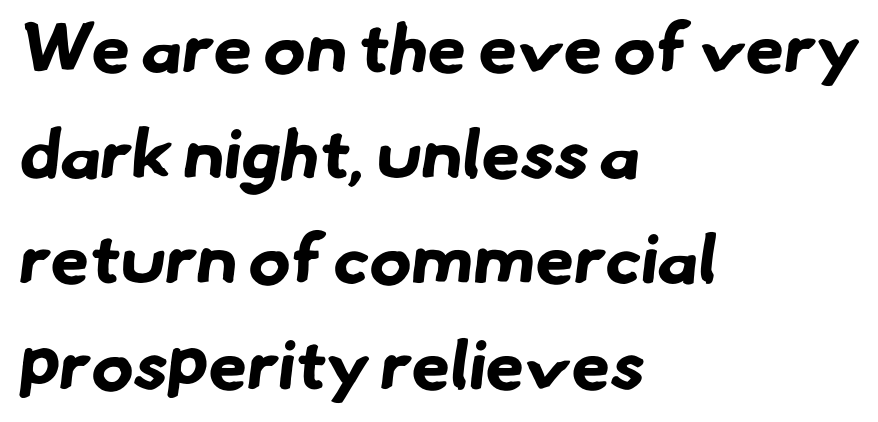
The image shows 70 px bold sans-serif type; set left-aligned, normal line spacing (1.51x), normal letter spacing, not underlined; low stroke contrast and a small x-height.
